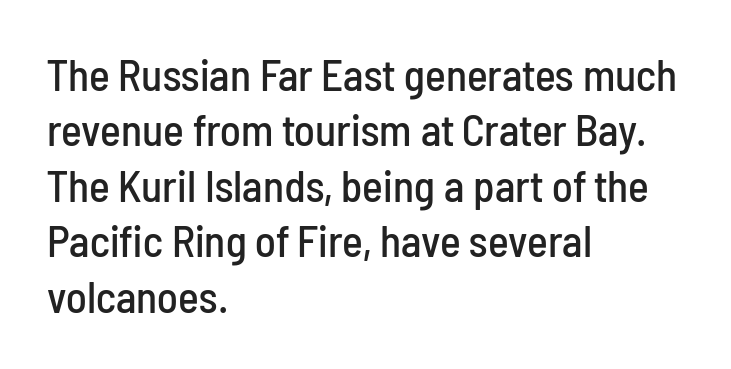
Q: Is the text italic (slanted)? A: No, it is upright.
Q: Is the typeface a serif or a sans-serif typeface? A: Sans-serif.
Q: Is the text underlined? A: No.
Q: How is the paragraph aligned? A: Left-aligned.
Q: Is the spacing between letters normal or unusually wide? A: Normal.
Q: Is the spacing between lines tight, normal or loose? A: Normal.
Q: Width (condensed, normal, or wide)? A: Condensed.
Q: Stroke contrast? A: Low.
Q: x-height? A: Medium.
Q: Monospaced? A: No.
